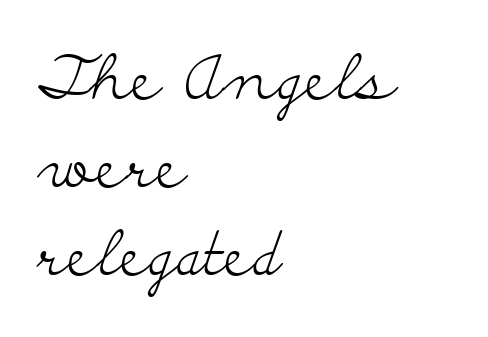
Q: Is the text bold? A: No.
Q: Is the text italic (slanted)? A: Yes.
Q: Is the typeface a serif or a sans-serif typeface? A: Serif.
Q: Is the text underlined? A: No.
Q: How is the paragraph aligned? A: Left-aligned.
Q: Is the spacing between letters normal or unusually wide? A: Normal.
Q: Is the spacing between lines tight, normal or loose? A: Normal.
Q: Width (condensed, normal, or wide)? A: Wide.
Q: Stroke contrast? A: Low.
Q: x-height? A: Small.
Q: Monospaced? A: No.
